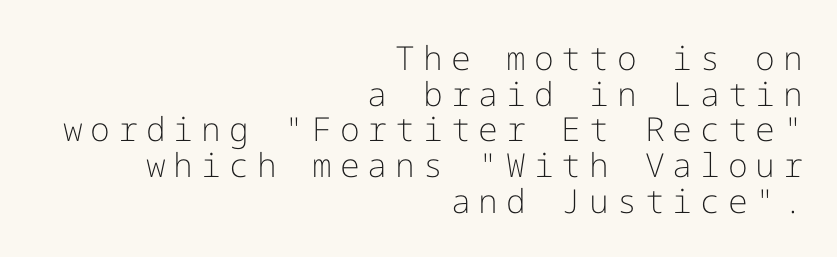
The image shows 33 px light sans-serif type, upright; set right-aligned, tight line spacing (1.08x), unusually wide letter spacing (+0.24 em), not underlined; low stroke contrast and a medium x-height.
